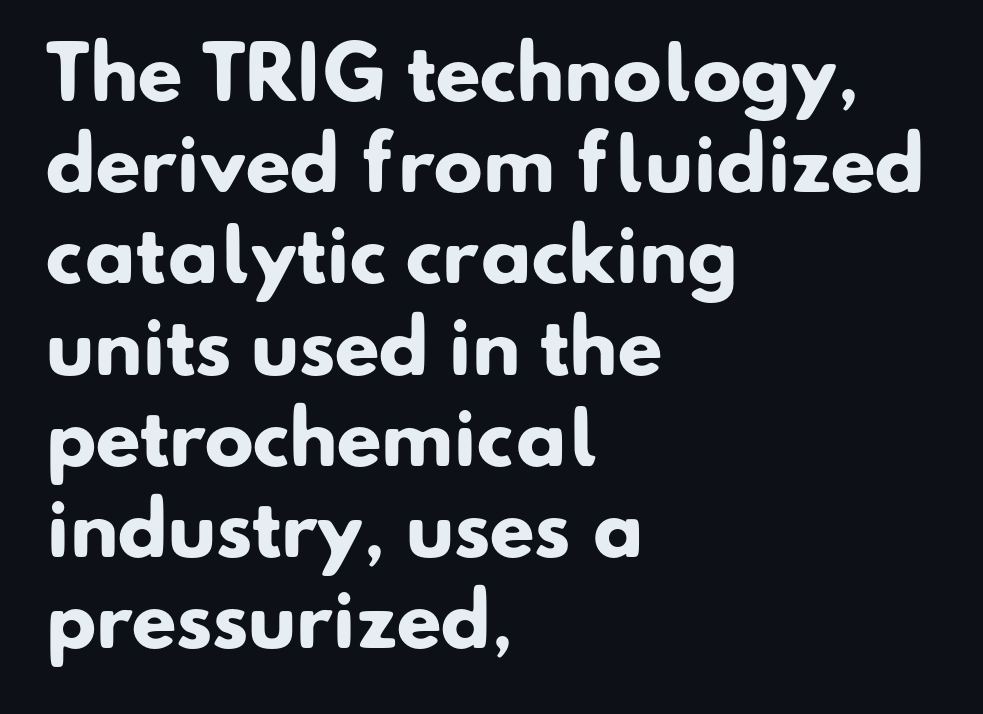
{"serif": "no", "bold": "yes", "weight": "heavy", "width": "normal", "stroke_contrast": "low", "x_height": "small", "monospaced": "no", "underline": "no", "align": "left", "line_spacing": "normal", "line_spacing_ratio": 1.25, "letter_spacing": "normal", "letter_spacing_em": 0.0, "glyph_px": 73}
